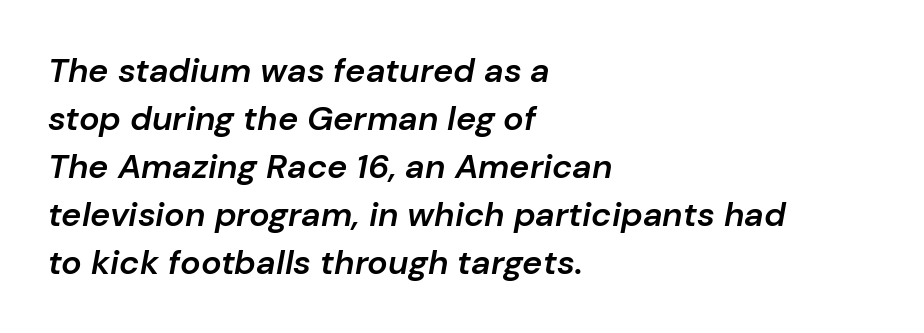
The strokes are fattened partway — semibold, not bold. Layout note: lines flush left. Compared with typical paragraphs, the rows here are spaced about the same. Is this a fixed-width face? No — the glyphs have proportional, varying widths.
